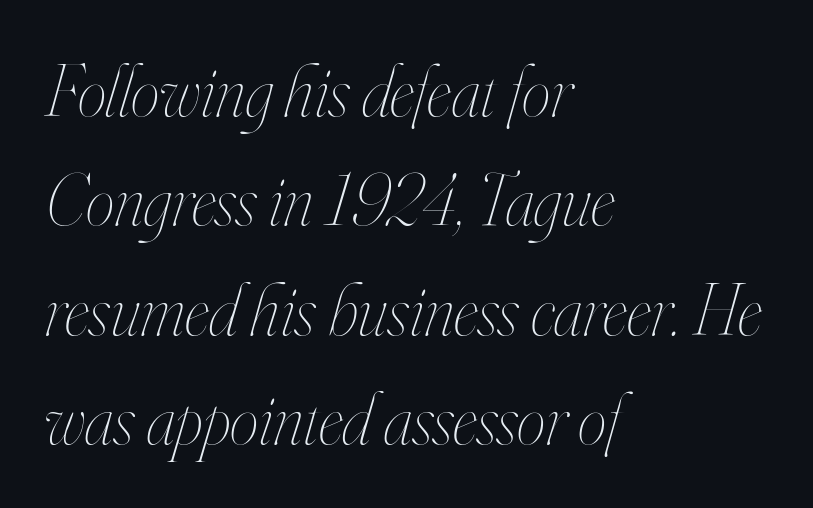
The image shows 73 px thin, condensed type, italic (leaning right); set left-aligned, normal line spacing (1.5x), normal letter spacing, not underlined; high stroke contrast and a small x-height.
